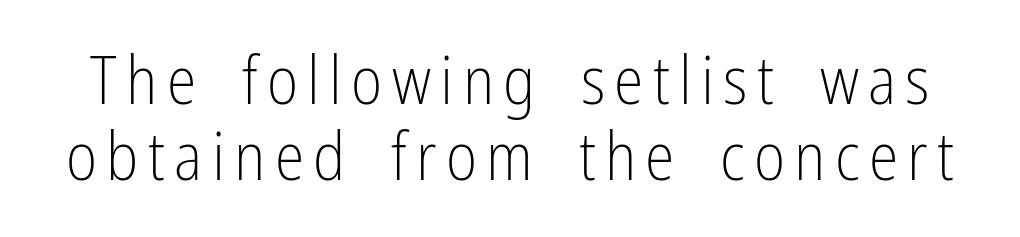
The face looks like a standard text weight, possibly lighter. In terms of posture, this sample is upright. This is sans-serif lettering, the kind often seen on screens and signage. Character widths vary here, with narrow letters taking less room than wide ones.
